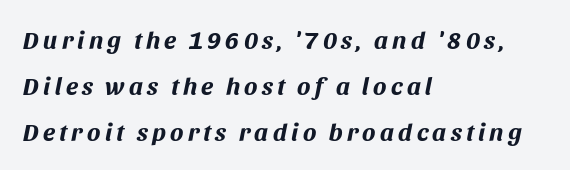
Q: Is the text bold? A: Yes.
Q: Is the text italic (slanted)? A: Yes, it leans right by about 11 degrees.
Q: Is the text underlined? A: No.
Q: How is the paragraph aligned? A: Left-aligned.
